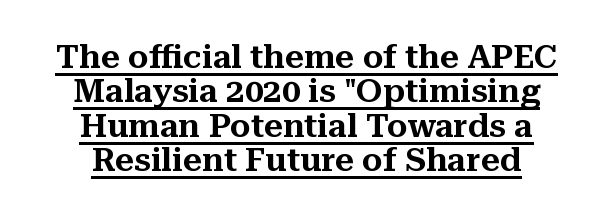
{"serif": "yes", "italic": "no", "width": "normal", "stroke_contrast": "medium", "x_height": "medium", "monospaced": "no", "underline": "yes", "align": "center", "line_spacing": "tight", "line_spacing_ratio": 1.04, "letter_spacing": "normal", "letter_spacing_em": 0.0, "glyph_px": 33}
